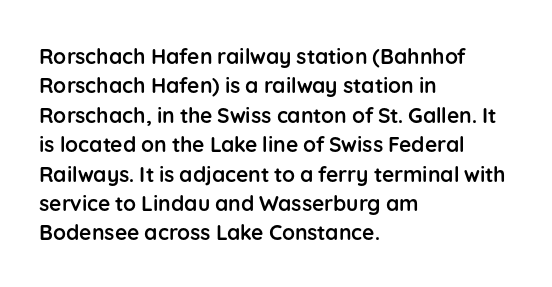
Posture: upright roman. Underlining? Definitely not there. Each line starts at the same left margin while the right side varies. Stroke thickness is high; the sample reads as a true bold. The block of text has a typical density, with ordinary space between rows.
